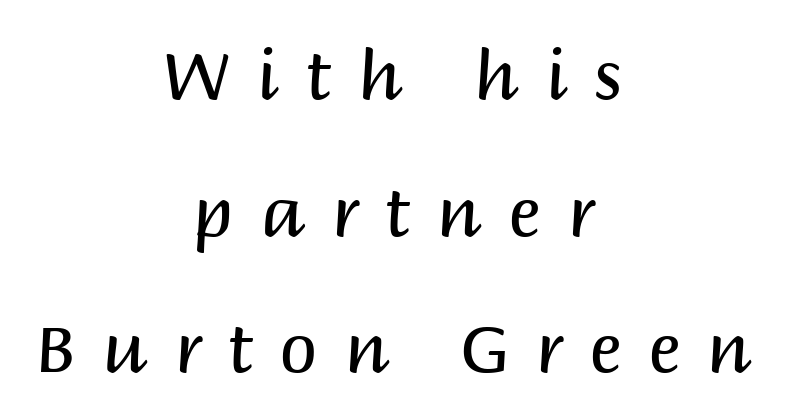
Q: Is the text bold? A: No.
Q: Is the text italic (slanted)? A: Yes.
Q: Is the typeface a serif or a sans-serif typeface? A: Sans-serif.
Q: Is the text underlined? A: No.
Q: How is the paragraph aligned? A: Centered.
Q: Is the spacing between letters normal or unusually wide? A: Unusually wide.
Q: Is the spacing between lines tight, normal or loose? A: Loose.
Q: Width (condensed, normal, or wide)? A: Normal.
Q: Stroke contrast? A: Medium.
Q: x-height? A: Large.
Q: Monospaced? A: No.
